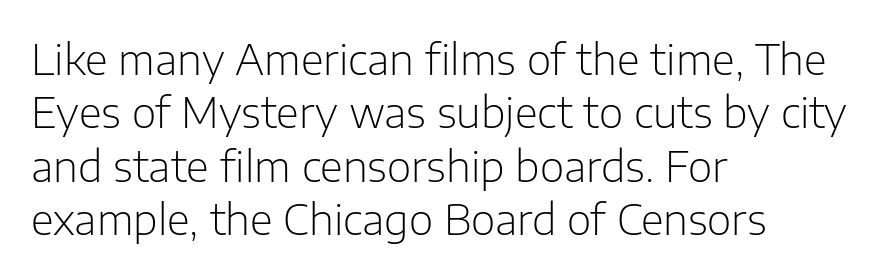
Q: Is the text bold? A: No.
Q: Is the text italic (slanted)? A: No, it is upright.
Q: Is the typeface a serif or a sans-serif typeface? A: Sans-serif.
Q: Is the text underlined? A: No.
Q: How is the paragraph aligned? A: Left-aligned.
Q: Is the spacing between letters normal or unusually wide? A: Normal.
Q: Is the spacing between lines tight, normal or loose? A: Normal.
Q: Width (condensed, normal, or wide)? A: Normal.
Q: Stroke contrast? A: Low.
Q: x-height? A: Medium.
Q: Monospaced? A: No.
